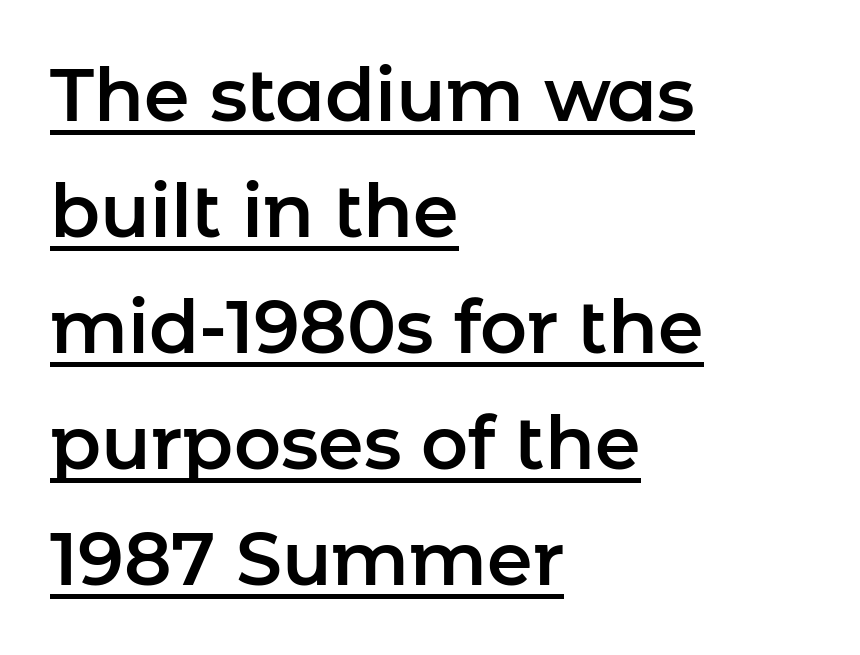
Q: Is the text italic (slanted)? A: No, it is upright.
Q: Is the typeface a serif or a sans-serif typeface? A: Sans-serif.
Q: Is the text underlined? A: Yes.
Q: How is the paragraph aligned? A: Left-aligned.
Q: Is the spacing between letters normal or unusually wide? A: Normal.
Q: Is the spacing between lines tight, normal or loose? A: Normal.
Q: Width (condensed, normal, or wide)? A: Normal.
Q: Stroke contrast? A: Low.
Q: x-height? A: Medium.
Q: Monospaced? A: No.
